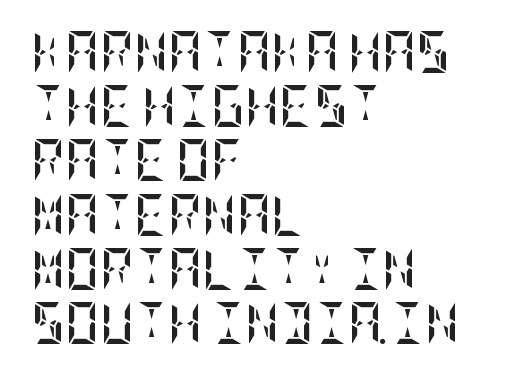
Interline gaps are of average width in this sample. Visually the block forms a straight wall on the left and a jagged coastline on the right. The gaps between neighbouring characters are ordinary and unremarkable. Descenders hang freely into open space.
